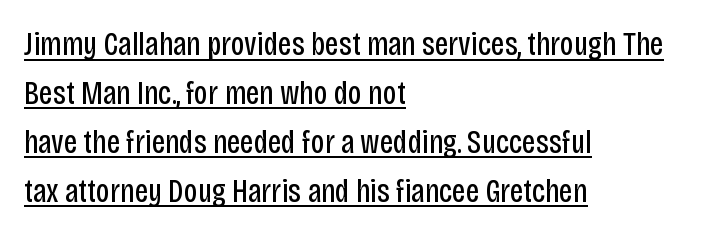
Q: Is the text bold? A: No.
Q: Is the text italic (slanted)? A: No, it is upright.
Q: Is the typeface a serif or a sans-serif typeface? A: Sans-serif.
Q: Is the text underlined? A: Yes.
Q: How is the paragraph aligned? A: Left-aligned.
Q: Is the spacing between letters normal or unusually wide? A: Normal.
Q: Is the spacing between lines tight, normal or loose? A: Normal.
Q: Width (condensed, normal, or wide)? A: Condensed.
Q: Stroke contrast? A: Low.
Q: x-height? A: Large.
Q: Monospaced? A: No.
